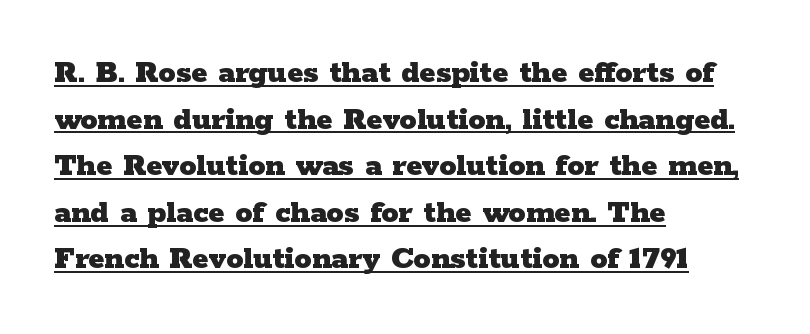
Tall strokes in this sample are plumb rather than angled. Classification — serif. Students, this is bold: see how much ink each stroke carries. A baseline rule has been typeset under these characters. A classic flush-left, rag-right setting is used for this passage. What stands out about the letter spacing? Nothing — it is the standard amount.
